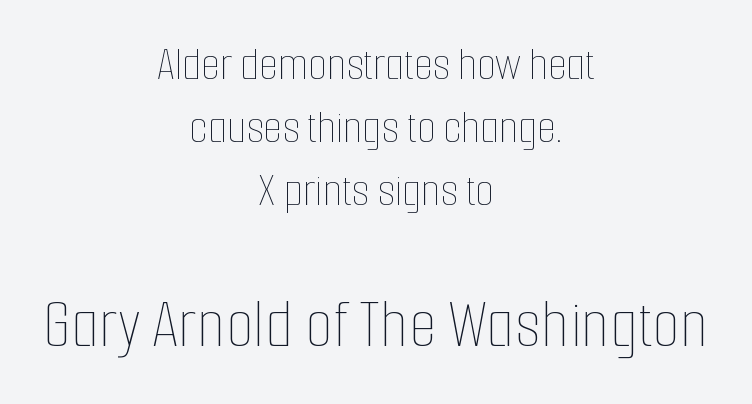
The image shows 72 px thin, condensed type, upright; set centered, normal line spacing (1.31x), normal letter spacing, not underlined; the second (bottom) block is 1.5x larger; low stroke contrast and a medium x-height.
